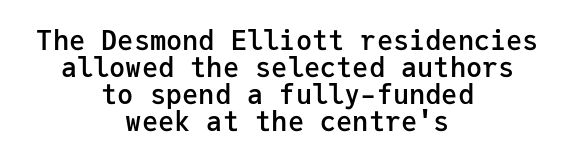
{"italic": "no", "bold": "semi", "underline": "no", "align": "center", "line_spacing": "tight", "line_spacing_ratio": 1.0, "letter_spacing": "normal", "letter_spacing_em": 0.0, "glyph_px": 27}
